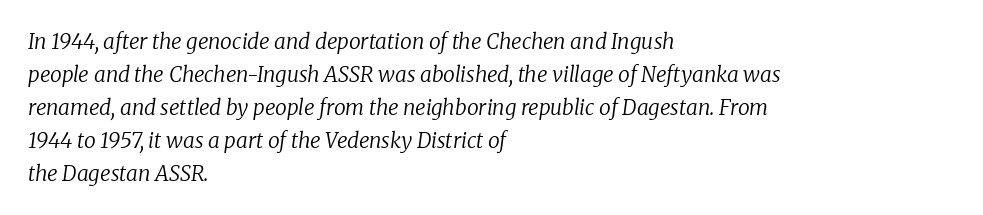
Bold? No — there's no thickening of the strokes. Is the letter spacing exaggerated? No — it looks like the ordinary default. Quick note: interline space is typical. The paragraph shown leans on its left margin. No word sits above an underline. You can tell it's italic because the verticals aren't actually vertical.
